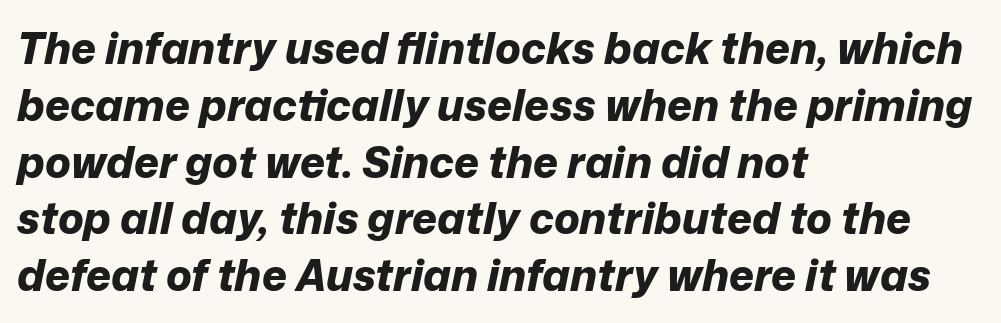
{"italic": "yes", "lean": "right", "slant_degrees": 12, "bold": "yes", "weight": "bold", "width": "normal", "stroke_contrast": "low", "x_height": "medium", "monospaced": "no", "underline": "no", "align": "left", "line_spacing": "normal", "line_spacing_ratio": 1.32, "letter_spacing": "normal", "letter_spacing_em": 0.0, "glyph_px": 43}
